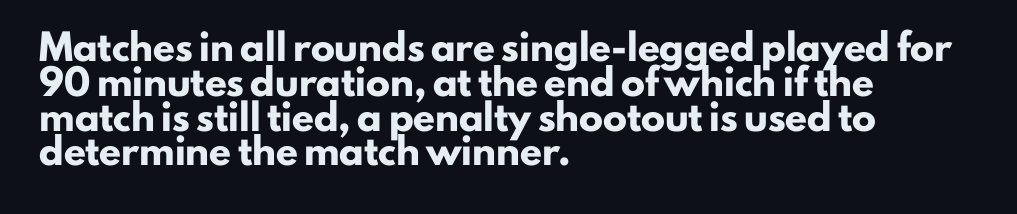
Q: Is the text bold? A: Yes.
Q: Is the text italic (slanted)? A: No, it is upright.
Q: Is the text underlined? A: No.
Q: How is the paragraph aligned? A: Left-aligned.
Q: Is the spacing between letters normal or unusually wide? A: Normal.
Q: Is the spacing between lines tight, normal or loose? A: Normal.
